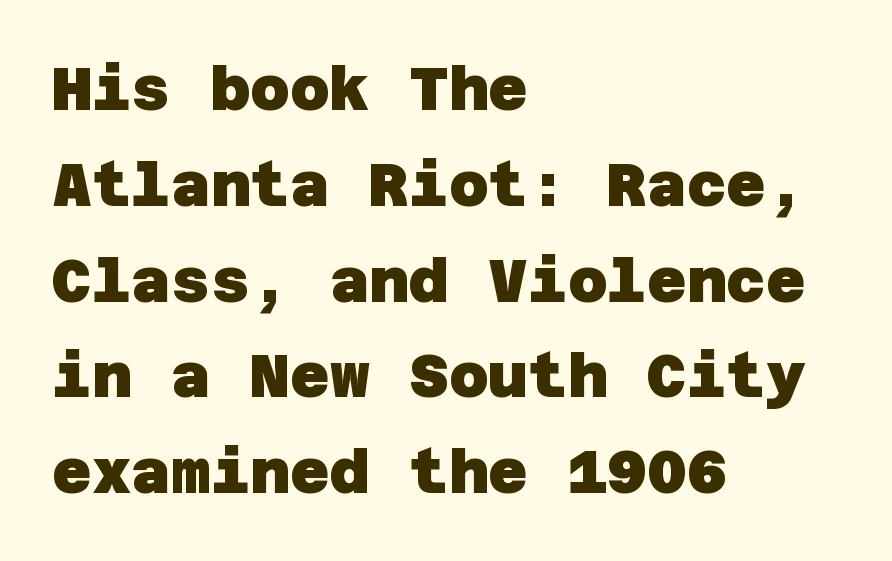
Type style note: lacks serifs. Look at the tracking — it's just the regular setting, nothing added. A typesetter would call this leading conventional body-copy spacing. Thick stems and heavy bowls — unmistakably bold. In CSS terms this would be text-align: left. Has an underline been added? It has not.
